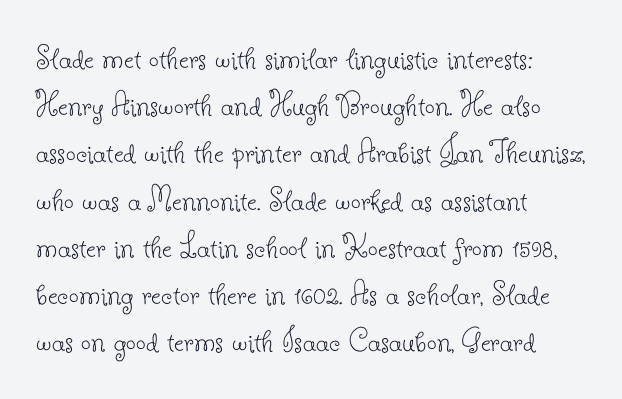
The image shows 35 px thin serif type, upright; set left-aligned, normal line spacing (1.35x), normal letter spacing, not underlined; low stroke contrast and a small x-height.
